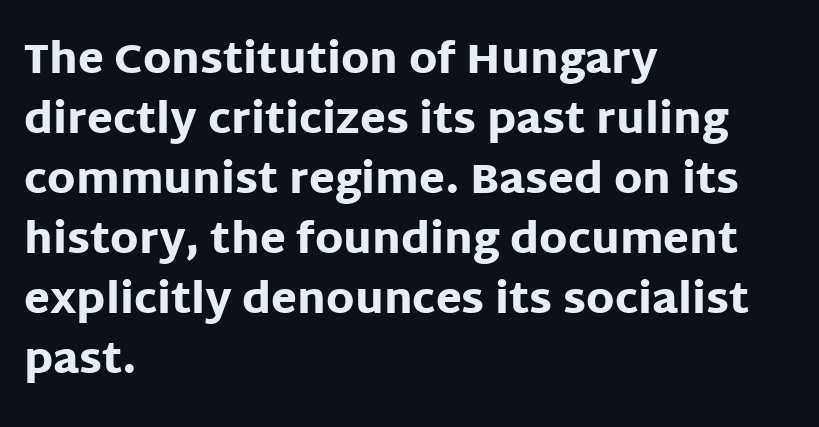
{"serif": "no", "italic": "no", "bold": "yes", "weight": "heavy", "width": "normal", "stroke_contrast": "low", "x_height": "large", "monospaced": "no", "underline": "no", "align": "left", "line_spacing": "normal", "line_spacing_ratio": 1.43, "letter_spacing": "normal", "letter_spacing_em": 0.0, "glyph_px": 42}
